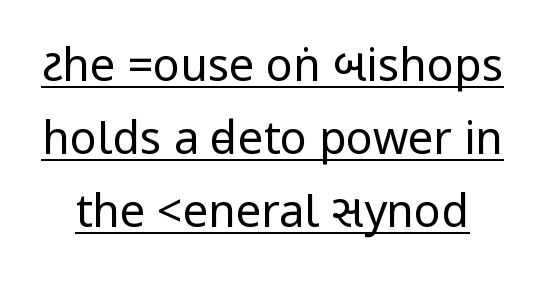
The space between consecutive lines is moderate. This rendering leaves character spacing at its baseline value. Caption: lettering with a line underneath. Every stem runs plumb, perpendicular to the baseline. The font sits on the lighter half of the weight spectrum, regular included.
